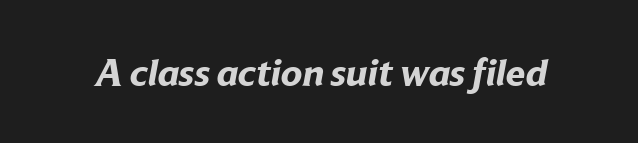
The image shows 39 px bold sans-serif type; set normal letter spacing, not underlined; low stroke contrast and a medium x-height.
